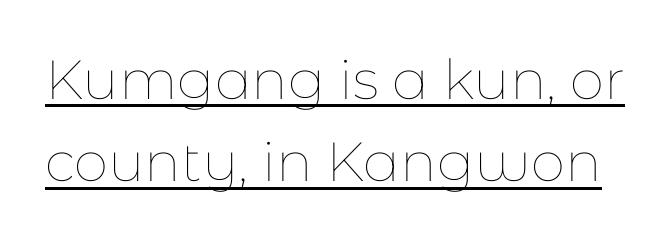
{"italic": "no", "bold": "no", "weight": "thin", "width": "normal", "stroke_contrast": "low", "x_height": "medium", "monospaced": "no", "underline": "yes", "line_spacing": "normal", "line_spacing_ratio": 1.5, "letter_spacing": "normal", "letter_spacing_em": 0.0, "glyph_px": 55}
